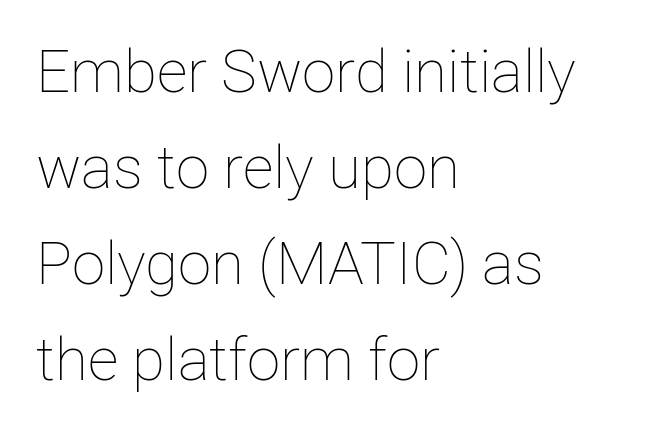
{"italic": "no", "bold": "no", "weight": "thin", "width": "normal", "stroke_contrast": "low", "x_height": "medium", "monospaced": "no", "underline": "no", "align": "left", "line_spacing": "normal", "line_spacing_ratio": 1.6, "letter_spacing": "normal", "letter_spacing_em": 0.0, "glyph_px": 60}
